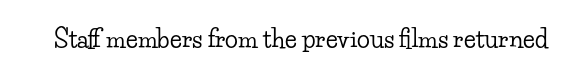
The image shows 24 px text type, upright; set normal letter spacing, not underlined.
